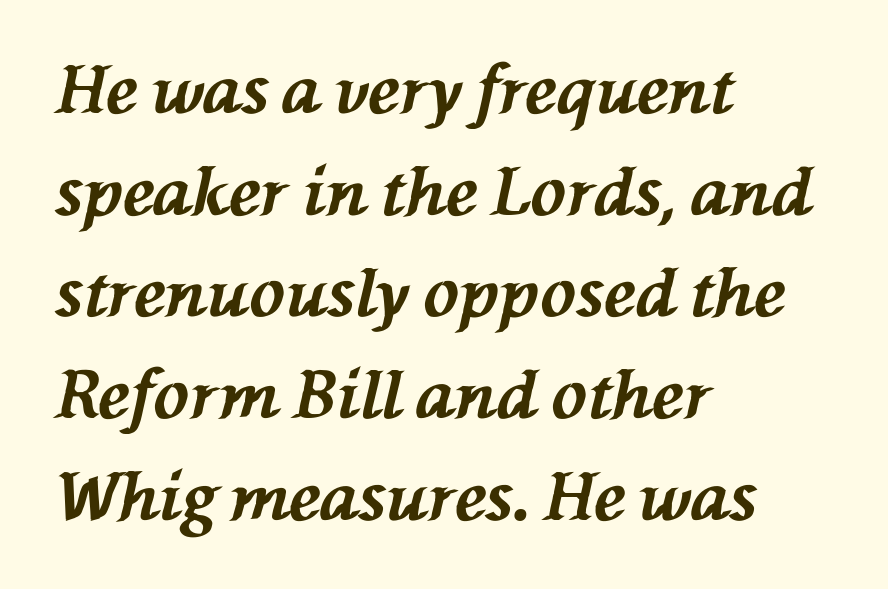
The image shows 66 px bold type, italic (leaning left); set left-aligned, normal line spacing (1.54x), normal letter spacing, not underlined; medium stroke contrast and a medium x-height.
